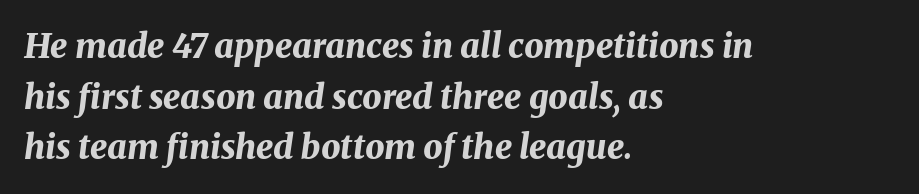
Default kerning and tracking; the words read as compact shapes. Is this a fixed-width face? No — the glyphs have proportional, varying widths. Interline gaps are of average width in this sample. Unmarked baselines from the first word to the last.
